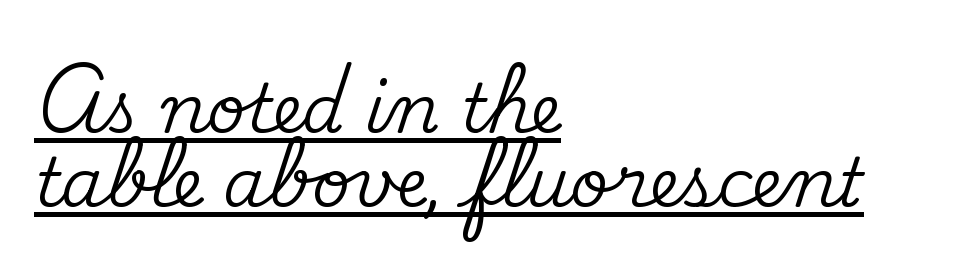
{"width": "normal", "stroke_contrast": "medium", "x_height": "small", "monospaced": "no", "underline": "yes", "align": "left", "line_spacing": "tight", "line_spacing_ratio": 1.1, "letter_spacing": "normal", "letter_spacing_em": 0.0, "glyph_px": 67}
